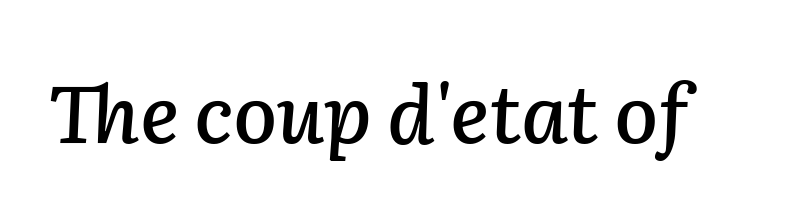
Q: Is the text italic (slanted)? A: Yes, it leans right by about 2 degrees.
Q: Is the text underlined? A: No.
Q: Is the spacing between letters normal or unusually wide? A: Normal.
Q: Width (condensed, normal, or wide)? A: Normal.
Q: Stroke contrast? A: Low.
Q: x-height? A: Medium.
Q: Monospaced? A: No.
